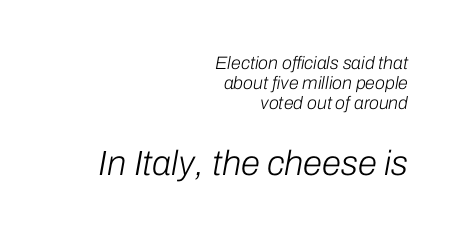
Q: Is the text bold? A: No.
Q: Is the text italic (slanted)? A: Yes, it leans right by about 10 degrees.
Q: Is the text underlined? A: No.
Q: How is the paragraph aligned? A: Right-aligned.
Q: Is the spacing between letters normal or unusually wide? A: Normal.
Q: Is the spacing between lines tight, normal or loose? A: Tight.
Q: Which block of text is set in a larger size, the first (top) or the second (bottom)? A: The second (bottom) one.
Q: Width (condensed, normal, or wide)? A: Normal.
Q: Stroke contrast? A: Low.
Q: x-height? A: Medium.
Q: Monospaced? A: No.
